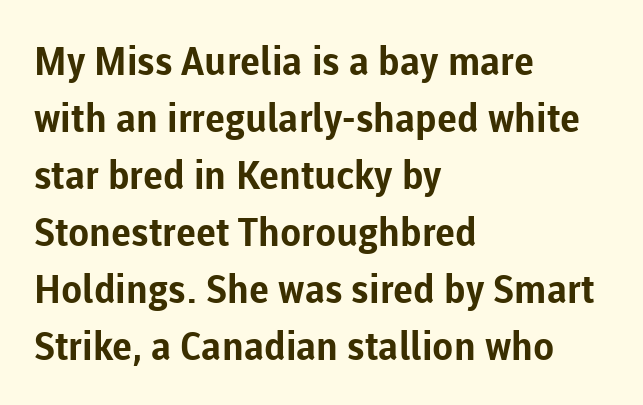
The image shows 39 px bold sans-serif type, upright; set left-aligned, normal line spacing (1.46x), normal letter spacing, not underlined; low stroke contrast and a medium x-height.
